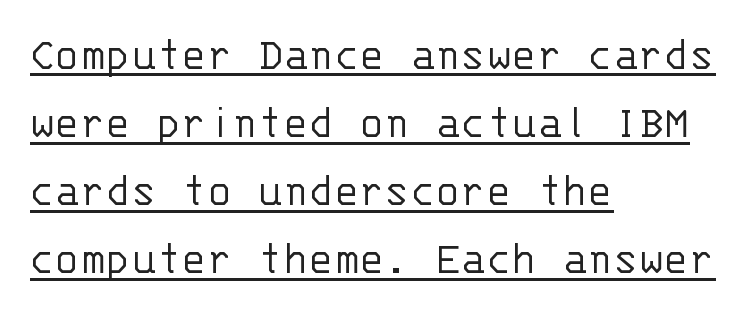
Q: Is the text bold? A: No.
Q: Is the text italic (slanted)? A: No, it is upright.
Q: Is the typeface a serif or a sans-serif typeface? A: Sans-serif.
Q: Is the text underlined? A: Yes.
Q: How is the paragraph aligned? A: Left-aligned.
Q: Is the spacing between letters normal or unusually wide? A: Normal.
Q: Is the spacing between lines tight, normal or loose? A: Normal.
Q: Width (condensed, normal, or wide)? A: Normal.
Q: Stroke contrast? A: Low.
Q: x-height? A: Large.
Q: Monospaced? A: Yes.
